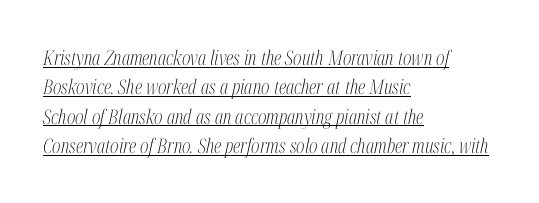
The letterforms sit shoulder to shoulder at normal distance. The block of text has a typical density, with ordinary space between rows. Yep, that's italic — everything's leaning. Vertical stems look standard width or narrower in stroke.
